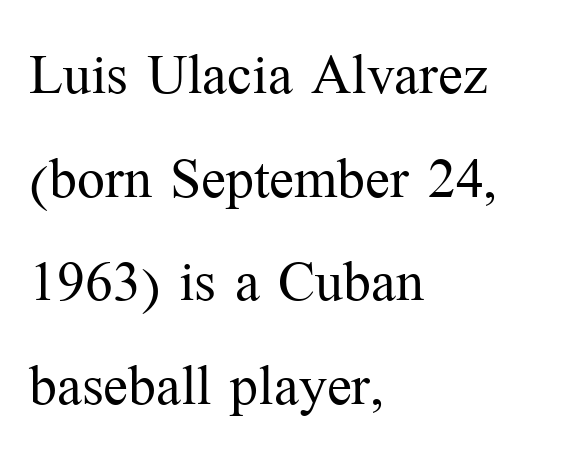
The image shows 74 px light serif type, upright; set left-aligned, normal line spacing (1.4x), normal letter spacing, not underlined; medium stroke contrast and a medium x-height.
